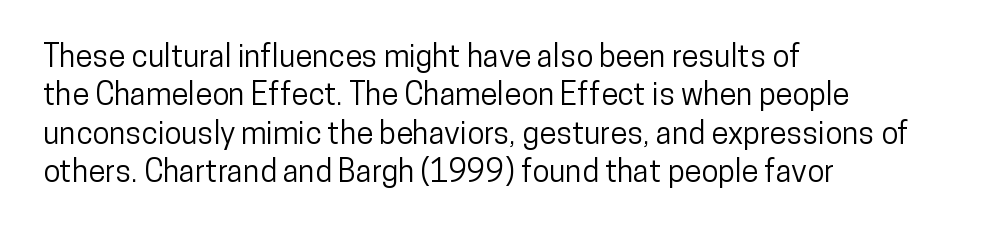
Q: Is the text italic (slanted)? A: No, it is upright.
Q: Is the typeface a serif or a sans-serif typeface? A: Sans-serif.
Q: Is the text underlined? A: No.
Q: How is the paragraph aligned? A: Left-aligned.
Q: Is the spacing between letters normal or unusually wide? A: Normal.
Q: Width (condensed, normal, or wide)? A: Condensed.
Q: Stroke contrast? A: Low.
Q: x-height? A: Medium.
Q: Monospaced? A: No.
